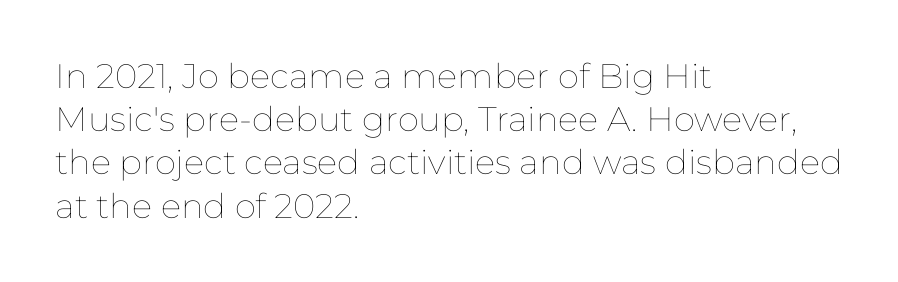
Summary of weight: not heavy and not bold. Italic? Not at all — the glyphs are vertical. Is this a fixed-width face? No — the glyphs have proportional, varying widths. The zone under the glyphs is completely vacant. The designer left line spacing at the default.
